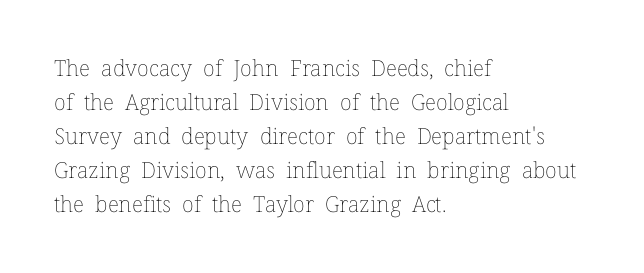
These lines stack with their left ends in a neat column. Any mark beneath the type? The region is blank. Short note: letters normally spaced. The type sits square on the baseline with zero lean.
